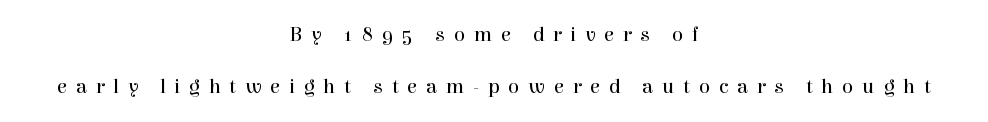
Students, note that the glyphs here are deliberately spaced far apart. Compared with typical paragraphs, the rows here are farther apart. Centered paragraph, ragged on both sides. Glance below the letters and you will spot only blank space. The typography opts for an upright posture over an oblique one. Unbolded letterforms with no extra heft.
